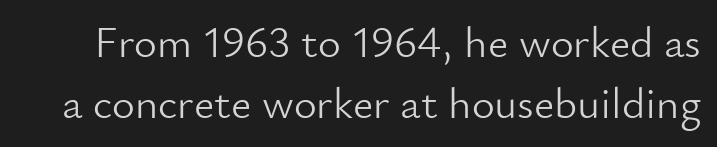
{"serif": "no", "italic": "no", "bold": "no", "weight": "light", "width": "normal", "stroke_contrast": "low", "x_height": "small", "monospaced": "no", "underline": "no", "line_spacing": "normal", "line_spacing_ratio": 1.38, "letter_spacing": "normal", "letter_spacing_em": 0.0, "glyph_px": 44}
